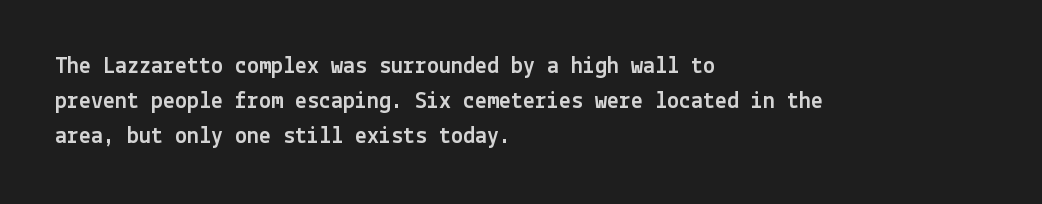
{"italic": "no", "underline": "no", "align": "left", "line_spacing": "normal", "line_spacing_ratio": 1.45, "letter_spacing": "normal", "letter_spacing_em": 0.0, "glyph_px": 24}
